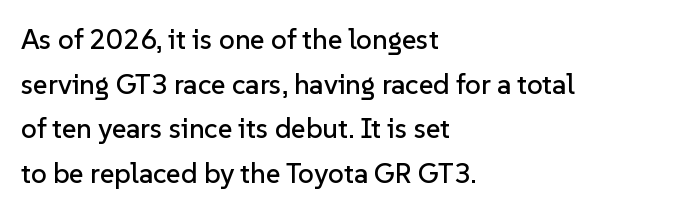
The image shows 28 px sans-serif type, upright; set left-aligned, normal line spacing (1.59x), normal letter spacing, not underlined; low stroke contrast and a medium x-height.
